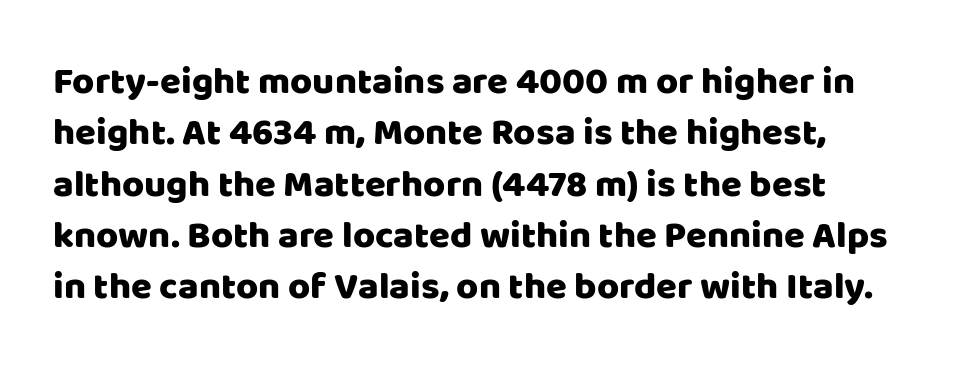
Q: Is the text italic (slanted)? A: No, it is upright.
Q: Is the typeface a serif or a sans-serif typeface? A: Sans-serif.
Q: Is the text underlined? A: No.
Q: Is the spacing between letters normal or unusually wide? A: Normal.
Q: Is the spacing between lines tight, normal or loose? A: Normal.
Q: Width (condensed, normal, or wide)? A: Normal.
Q: Stroke contrast? A: Low.
Q: x-height? A: Large.
Q: Monospaced? A: No.
